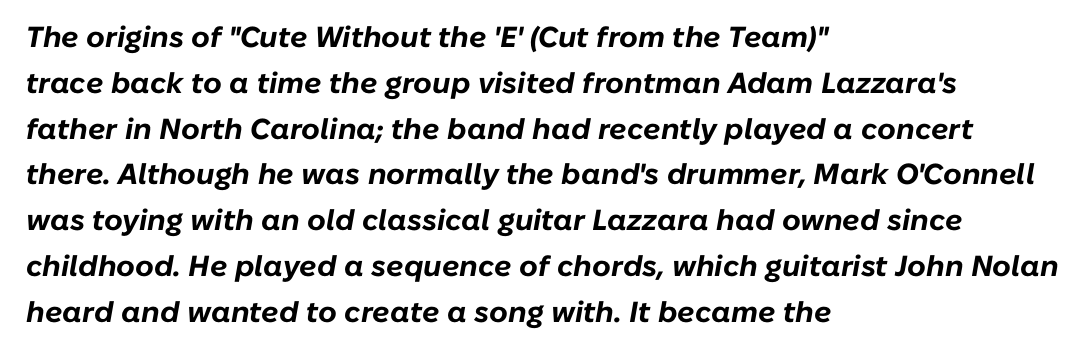
In terms of posture, this sample is oblique. The passage shown is typed in a proportional face where columns would drift. What stands out about the letter spacing? Nothing — it is the standard amount. One-word summary of the alignment: left.
